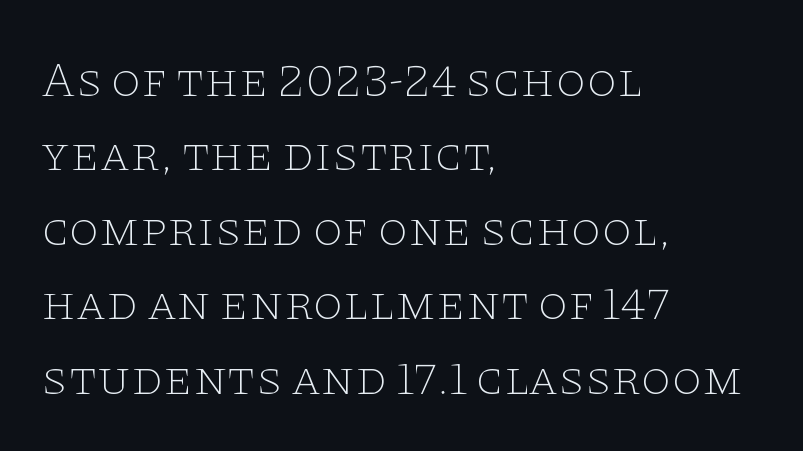
Q: Is the text bold? A: No.
Q: Is the text italic (slanted)? A: No, it is upright.
Q: Is the typeface a serif or a sans-serif typeface? A: Serif.
Q: Is the text underlined? A: No.
Q: How is the paragraph aligned? A: Left-aligned.
Q: Is the spacing between letters normal or unusually wide? A: Normal.
Q: Is the spacing between lines tight, normal or loose? A: Normal.
Q: Width (condensed, normal, or wide)? A: Wide.
Q: Stroke contrast? A: Low.
Q: x-height? A: Large.
Q: Monospaced? A: No.
